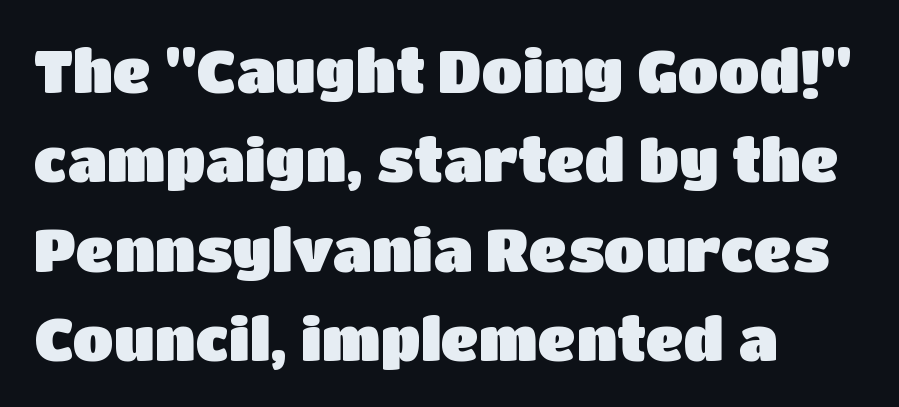
These lines were composed using upright roman letters. Leading: standard. Here the designer chose a conventional face with non-uniform glyph widths. Just letters on the line, the space beneath them empty. Line starts are locked; line ends wander. Font category for this specimen: sans-serif.
